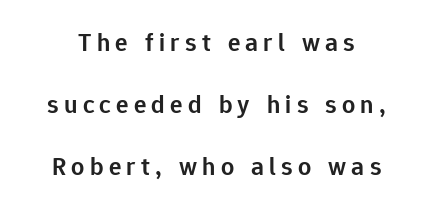
Loose tracking; the words dissolve into strings of separated letters. Each row of text sits above clean, open space. Rendered with straight, roman letterforms. Strokes here are thickened, but only to semibold level. Honestly, the rows look like they've been pulled way apart.
